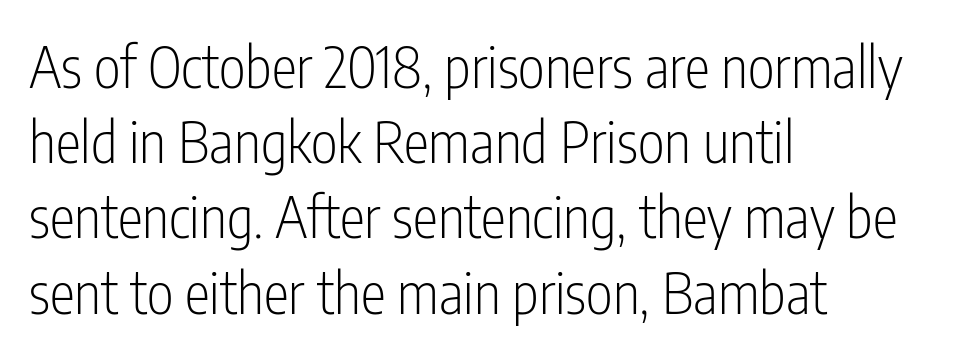
The image shows 57 px light, condensed sans-serif type, upright; set left-aligned, normal line spacing (1.32x), normal letter spacing, not underlined; low stroke contrast and a medium x-height.
